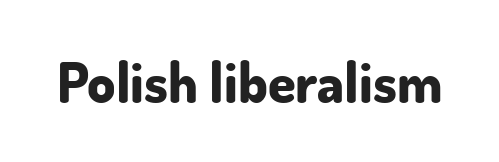
{"serif": "no", "italic": "no", "bold": "yes", "weight": "bold", "width": "normal", "stroke_contrast": "low", "x_height": "small", "monospaced": "no", "underline": "no", "letter_spacing": "normal", "letter_spacing_em": 0.0, "glyph_px": 56}
